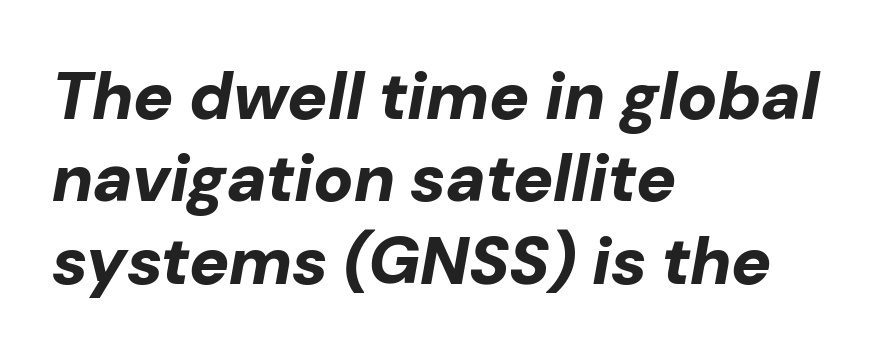
The image shows 67 px bold type, italic (leaning right); set left-aligned, line spacing 1.23x, normal letter spacing, not underlined; low stroke contrast and a medium x-height.
